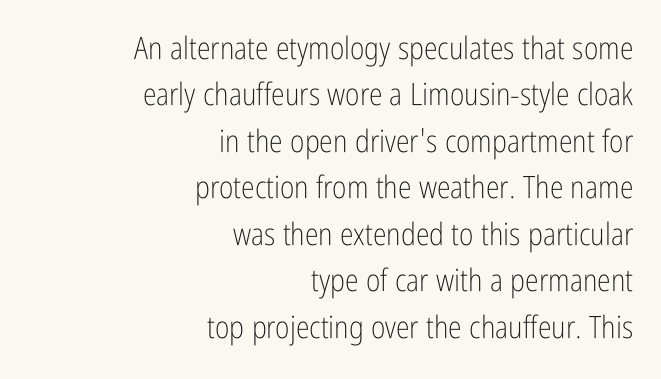
Q: Is the text bold? A: No.
Q: Is the text italic (slanted)? A: No, it is upright.
Q: Is the typeface a serif or a sans-serif typeface? A: Sans-serif.
Q: Is the text underlined? A: No.
Q: How is the paragraph aligned? A: Right-aligned.
Q: Is the spacing between letters normal or unusually wide? A: Normal.
Q: Is the spacing between lines tight, normal or loose? A: Normal.
Q: Width (condensed, normal, or wide)? A: Condensed.
Q: Stroke contrast? A: Low.
Q: x-height? A: Medium.
Q: Monospaced? A: No.
